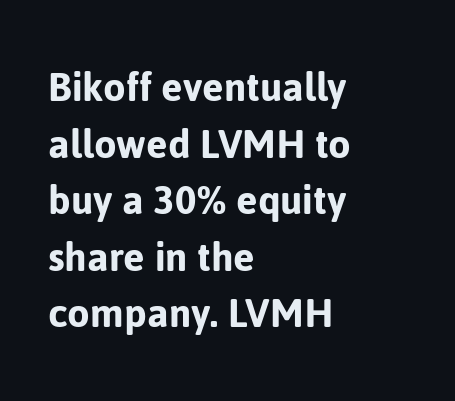
The lettering stays uniformly vertical, giving the passage a roman look. Nothing sits at the stroke ends, so this counts as sans-serif. Which margin do the lines hug? The left one — the right edge is uneven. Looks like regular typesetting: each glyph gets only the width it needs. Compared with typical body copy, the letter spacing here is the same.
